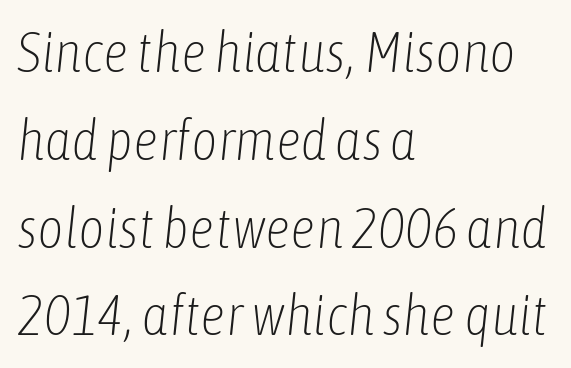
This rendering leaves character spacing at its baseline value. The weight would be labelled regular, book, light, or lighter still. Posture: slanted. Proportional: the letters do not fall into vertical columns.
